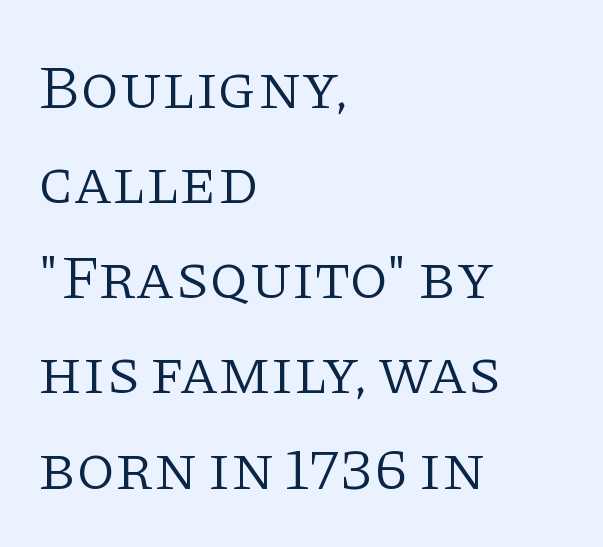
{"serif": "yes", "italic": "no", "bold": "no", "weight": "light", "width": "normal", "stroke_contrast": "low", "x_height": "large", "monospaced": "no", "underline": "no", "align": "left", "line_spacing": "normal", "line_spacing_ratio": 1.51, "letter_spacing": "normal", "letter_spacing_em": 0.0, "glyph_px": 63}
